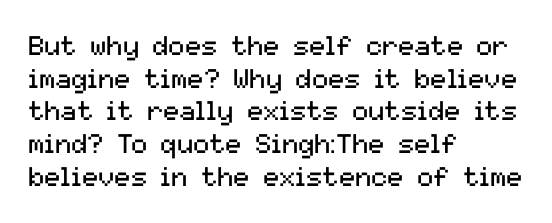
The image shows 27 px text type, upright; set left-aligned, line spacing 1.21x, normal letter spacing, not underlined.
